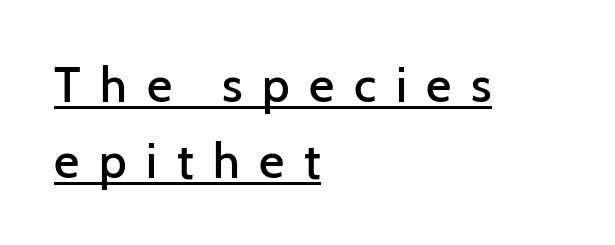
{"serif": "no", "italic": "no", "bold": "semi", "weight": "semibold", "width": "normal", "stroke_contrast": "low", "x_height": "medium", "monospaced": "no", "underline": "yes", "align": "left", "line_spacing": "normal", "line_spacing_ratio": 1.55, "letter_spacing": "wide", "letter_spacing_em": 0.4, "glyph_px": 49}
